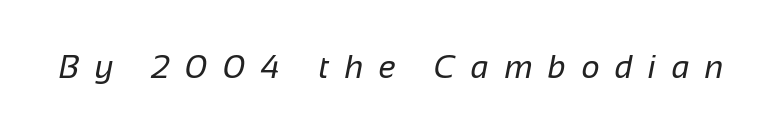
{"serif": "no", "bold": "no", "weight": "regular", "width": "normal", "stroke_contrast": "low", "x_height": "medium", "monospaced": "no", "underline": "no", "letter_spacing": "wide", "letter_spacing_em": 0.48, "glyph_px": 32}
